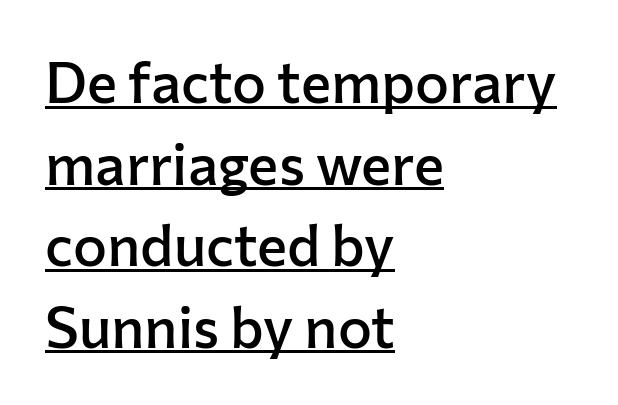
Q: Is the text bold? A: Semi-bold.
Q: Is the text italic (slanted)? A: No, it is upright.
Q: Is the typeface a serif or a sans-serif typeface? A: Sans-serif.
Q: Is the text underlined? A: Yes.
Q: How is the paragraph aligned? A: Left-aligned.
Q: Is the spacing between letters normal or unusually wide? A: Normal.
Q: Is the spacing between lines tight, normal or loose? A: Normal.
Q: Width (condensed, normal, or wide)? A: Normal.
Q: Stroke contrast? A: Low.
Q: x-height? A: Medium.
Q: Monospaced? A: No.
